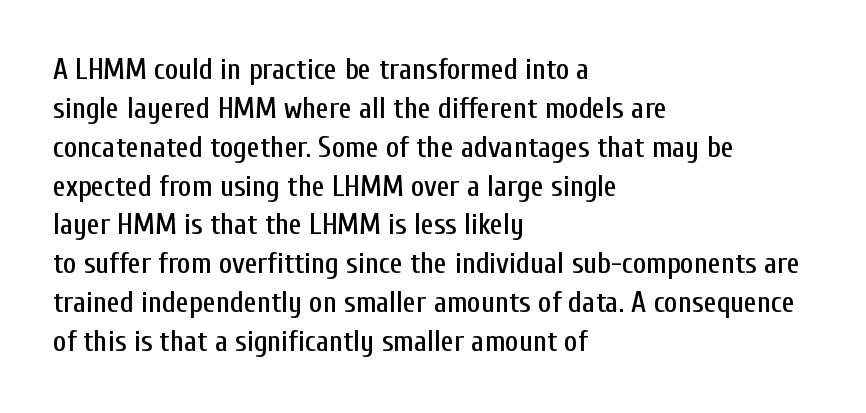
{"serif": "no", "italic": "no", "width": "condensed", "stroke_contrast": "low", "x_height": "medium", "monospaced": "no", "underline": "no", "align": "left", "line_spacing": "normal", "line_spacing_ratio": 1.34, "letter_spacing": "normal", "letter_spacing_em": 0.0, "glyph_px": 29}
